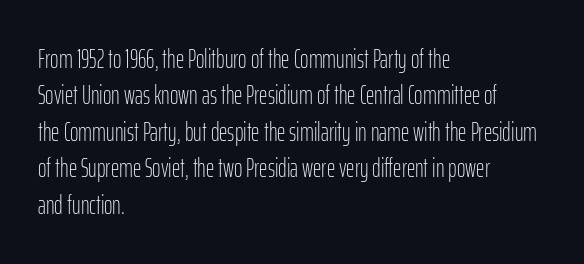
Q: Is the text bold? A: No.
Q: Is the text italic (slanted)? A: No, it is upright.
Q: Is the text underlined? A: No.
Q: How is the paragraph aligned? A: Left-aligned.
Q: Is the spacing between letters normal or unusually wide? A: Normal.
Q: Is the spacing between lines tight, normal or loose? A: Normal.
